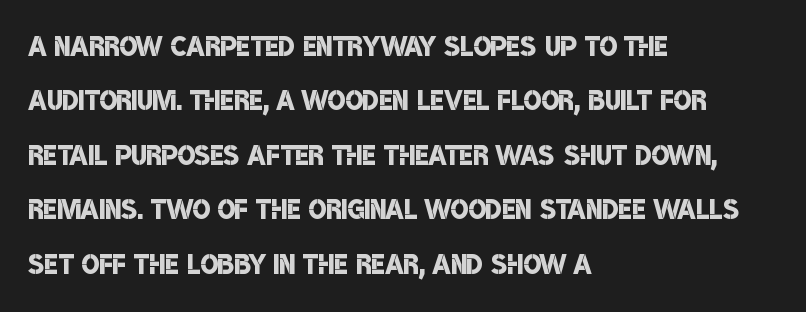
The image shows 37 px semibold, condensed sans-serif type; set left-aligned, normal line spacing (1.47x), normal letter spacing, not underlined; low stroke contrast and a large x-height.
